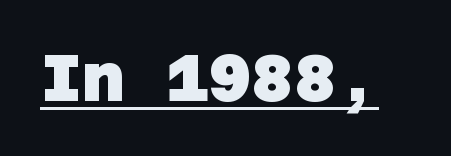
{"serif": "no", "bold": "yes", "weight": "heavy", "width": "normal", "stroke_contrast": "low", "x_height": "large", "underline": "yes", "letter_spacing": "normal", "letter_spacing_em": 0.0, "glyph_px": 65}
